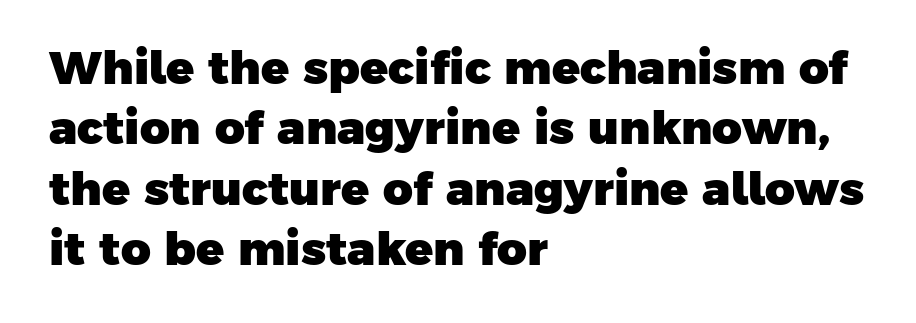
{"serif": "no", "bold": "yes", "weight": "heavy", "width": "normal", "stroke_contrast": "low", "x_height": "medium", "monospaced": "no", "underline": "no", "align": "left", "line_spacing": "normal", "line_spacing_ratio": 1.31, "letter_spacing": "normal", "letter_spacing_em": 0.0, "glyph_px": 46}
